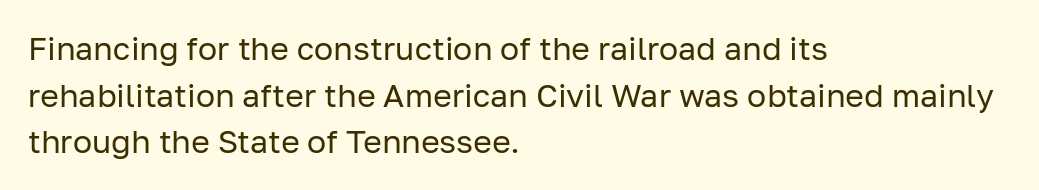
The image shows 32 px regular-weight sans-serif type, upright; set left-aligned, normal line spacing (1.46x), normal letter spacing, not underlined; low stroke contrast and a medium x-height.
